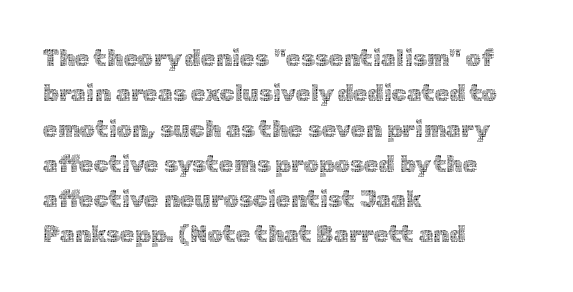
Tracking value appears to be zero — textbook default spacing. Posture: straight, roman, zero tilt. Leftover space on each line is placed entirely after the last word. This is not heavy type; no bold has been used.
